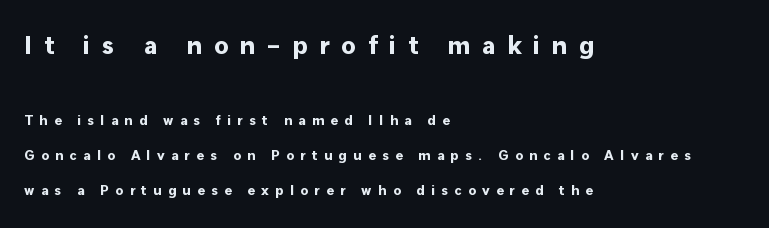
Left-aligned paragraph, ragged on the right. Scale decreases going downward across the two blocks. The specimen reads as upright at a glance. Honestly, the letter spacing is so wide it's the main thing you notice.
